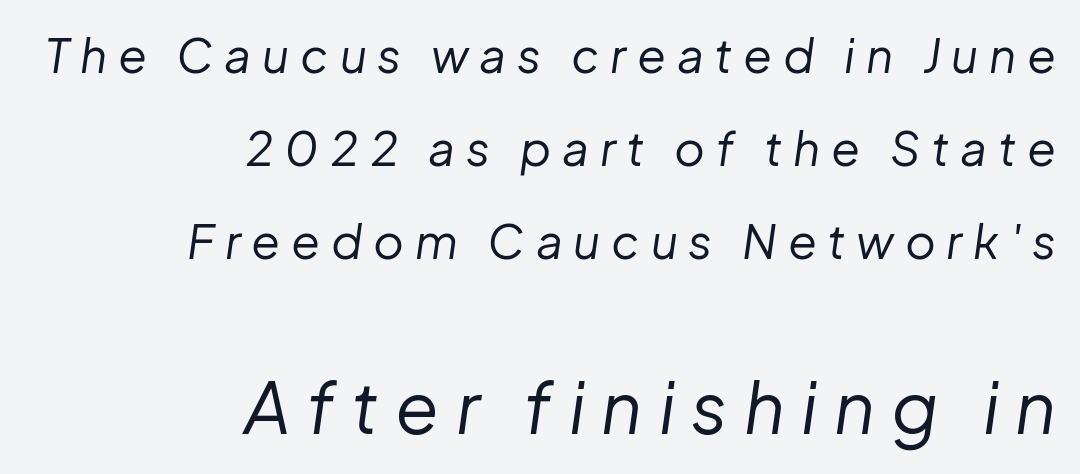
The image shows 71 px regular-weight type, italic (leaning right); set right-aligned, loose line spacing (1.98x), unusually wide letter spacing (+0.23 em), not underlined; the second (bottom) block is 1.51x larger; low stroke contrast and a medium x-height.
